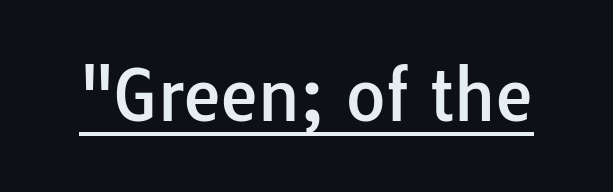
A sans-serif font was chosen for this passage. The letters advance in unequal steps, a hallmark of proportional type. No italicization has been applied; the sample stays upright. Quick note: underline on. Students, note that the glyphs here touch the page at normal intervals.
